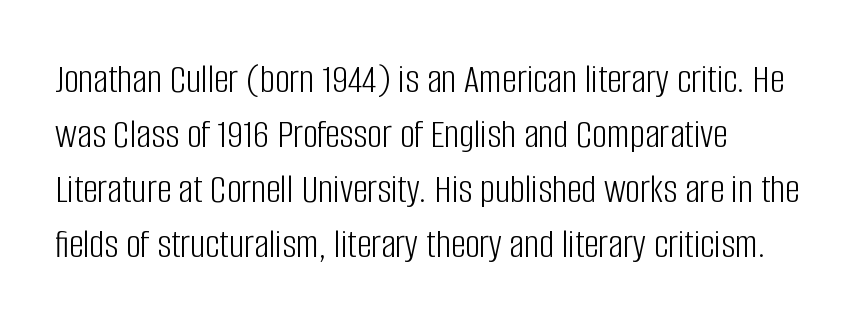
{"serif": "no", "italic": "no", "bold": "no", "weight": "light", "width": "condensed", "stroke_contrast": "low", "x_height": "large", "monospaced": "no", "underline": "no", "align": "left", "line_spacing": "normal", "line_spacing_ratio": 1.34, "letter_spacing": "normal", "letter_spacing_em": 0.0, "glyph_px": 41}
